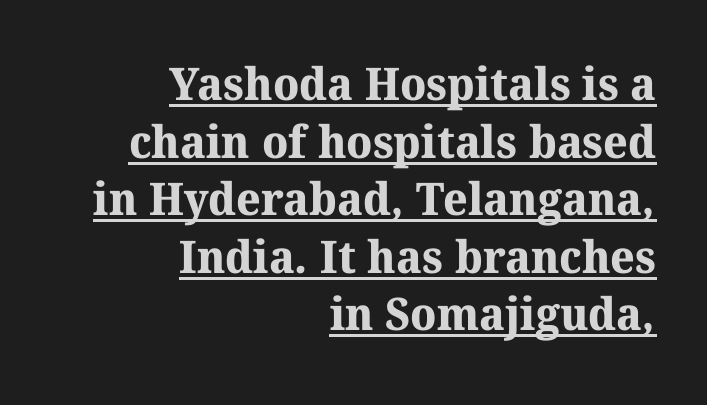
Q: Is the text bold? A: Yes.
Q: Is the typeface a serif or a sans-serif typeface? A: Serif.
Q: Is the text underlined? A: Yes.
Q: How is the paragraph aligned? A: Right-aligned.
Q: Is the spacing between letters normal or unusually wide? A: Normal.
Q: Is the spacing between lines tight, normal or loose? A: Normal.
Q: Width (condensed, normal, or wide)? A: Normal.
Q: Stroke contrast? A: Medium.
Q: x-height? A: Medium.
Q: Monospaced? A: No.
